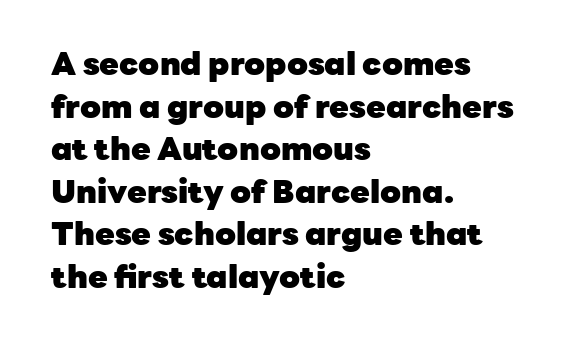
The image shows 32 px heavy sans-serif type, upright; set left-aligned, normal line spacing (1.33x), normal letter spacing, not underlined; low stroke contrast and a medium x-height.
